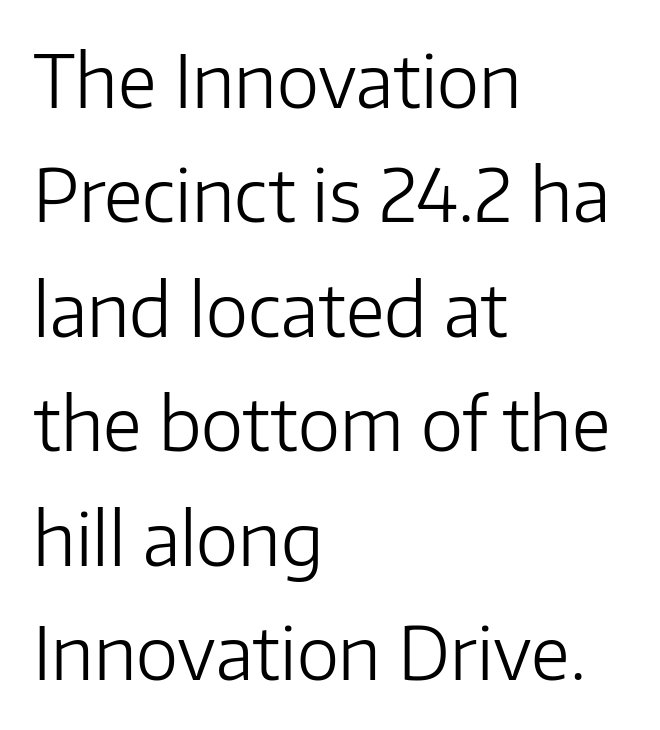
Q: Is the text bold? A: No.
Q: Is the text italic (slanted)? A: No, it is upright.
Q: Is the typeface a serif or a sans-serif typeface? A: Sans-serif.
Q: Is the text underlined? A: No.
Q: How is the paragraph aligned? A: Left-aligned.
Q: Is the spacing between letters normal or unusually wide? A: Normal.
Q: Is the spacing between lines tight, normal or loose? A: Normal.
Q: Width (condensed, normal, or wide)? A: Normal.
Q: Stroke contrast? A: Low.
Q: x-height? A: Medium.
Q: Monospaced? A: No.
